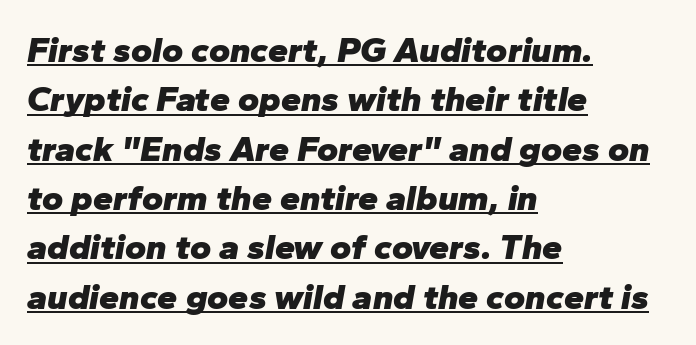
The image shows 36 px heavy type, italic (leaning right); set left-aligned, normal line spacing (1.37x), normal letter spacing, underlined; low stroke contrast and a medium x-height.
